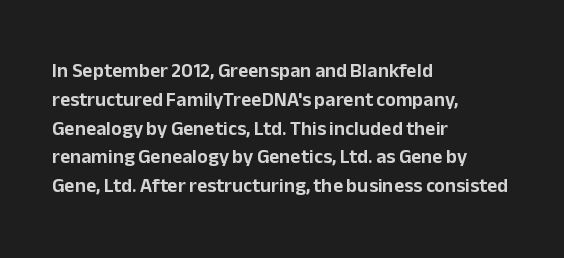
{"italic": "no", "underline": "no", "align": "left", "line_spacing": "normal", "line_spacing_ratio": 1.44, "letter_spacing": "normal", "letter_spacing_em": 0.0, "glyph_px": 20}
